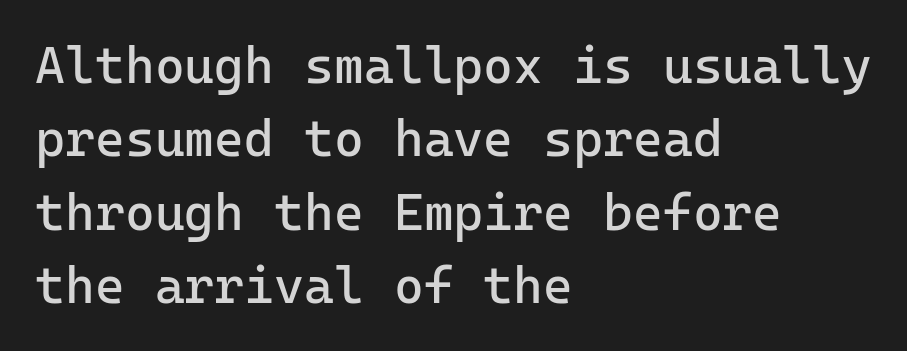
Each letter, wide or thin by design, is forced into the same width here. A student would call this left alignment; a typographer would say flush left, rag right. Leading matches the norm, producing a regular column. The characters display no serif detailing; their extremities are plain. Does the lettering tilt? It doesn't — this is upright.
